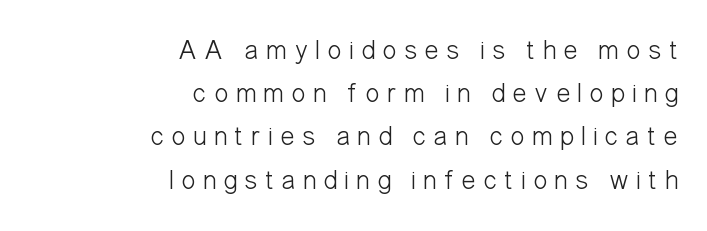
Q: Is the text bold? A: No.
Q: Is the text italic (slanted)? A: No, it is upright.
Q: Is the text underlined? A: No.
Q: How is the paragraph aligned? A: Right-aligned.
Q: Is the spacing between letters normal or unusually wide? A: Unusually wide.
Q: Is the spacing between lines tight, normal or loose? A: Normal.
